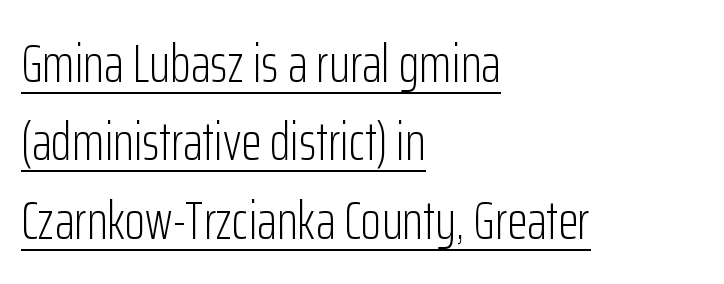
Q: Is the text bold? A: No.
Q: Is the text italic (slanted)? A: No, it is upright.
Q: Is the typeface a serif or a sans-serif typeface? A: Sans-serif.
Q: Is the text underlined? A: Yes.
Q: How is the paragraph aligned? A: Left-aligned.
Q: Is the spacing between letters normal or unusually wide? A: Normal.
Q: Is the spacing between lines tight, normal or loose? A: Normal.
Q: Width (condensed, normal, or wide)? A: Condensed.
Q: Stroke contrast? A: Low.
Q: x-height? A: Medium.
Q: Monospaced? A: No.
